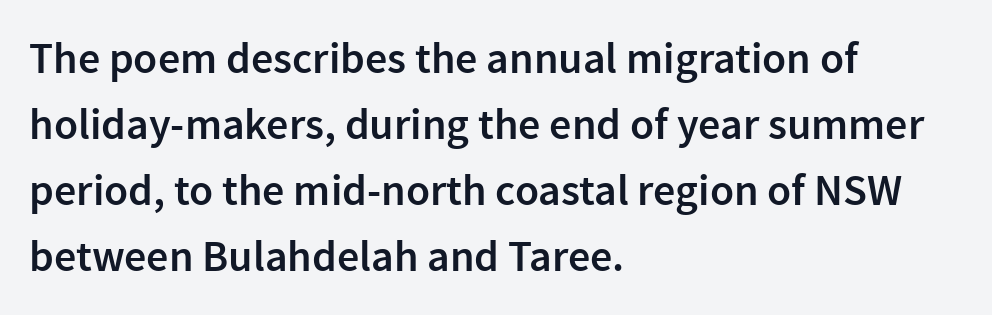
Check where the strokes stop: nothing finishes them off — pure sans. Reading down the block, your eye returns to a fixed left position each line. Do the characters align in a grid? No, the font is proportional. The passage shown is not underscored anywhere.
